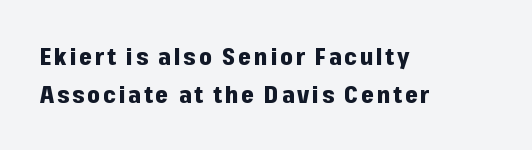
The image shows 23 px bold type, upright; set left-aligned, normal line spacing (1.65x), not underlined.
